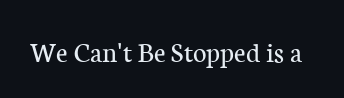
Q: Is the text bold? A: No.
Q: Is the text italic (slanted)? A: No, it is upright.
Q: Is the typeface a serif or a sans-serif typeface? A: Serif.
Q: Is the text underlined? A: No.
Q: Is the spacing between letters normal or unusually wide? A: Normal.
Q: Width (condensed, normal, or wide)? A: Normal.
Q: Stroke contrast? A: Low.
Q: x-height? A: Medium.
Q: Monospaced? A: No.
